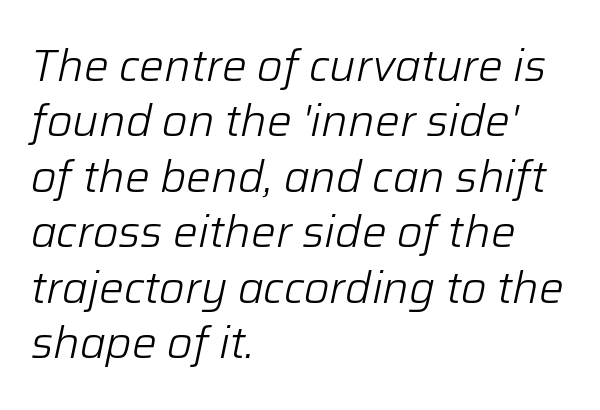
{"italic": "yes", "lean": "right", "slant_degrees": 12, "bold": "no", "weight": "light", "width": "normal", "stroke_contrast": "low", "x_height": "medium", "monospaced": "no", "underline": "no", "align": "left", "line_spacing": "normal", "line_spacing_ratio": 1.26, "letter_spacing": "normal", "letter_spacing_em": 0.0, "glyph_px": 44}
